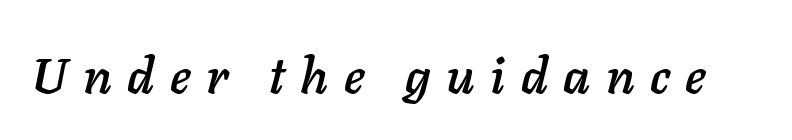
Characters follow at a spacing far wider than the type designer built in. A bare baseline throughout the passage. An italicized treatment has been applied to the whole sample. You could not count columns in this text — the font is proportionally spaced.
